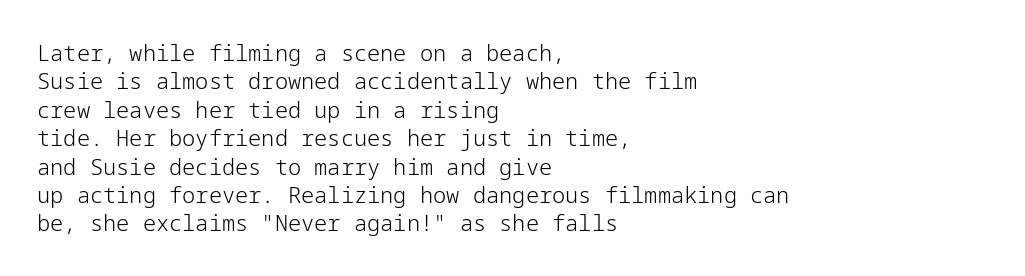
Q: Is the text bold? A: No.
Q: Is the text italic (slanted)? A: No, it is upright.
Q: Is the text underlined? A: No.
Q: How is the paragraph aligned? A: Left-aligned.
Q: Is the spacing between letters normal or unusually wide? A: Normal.
Q: Is the spacing between lines tight, normal or loose? A: Normal.
